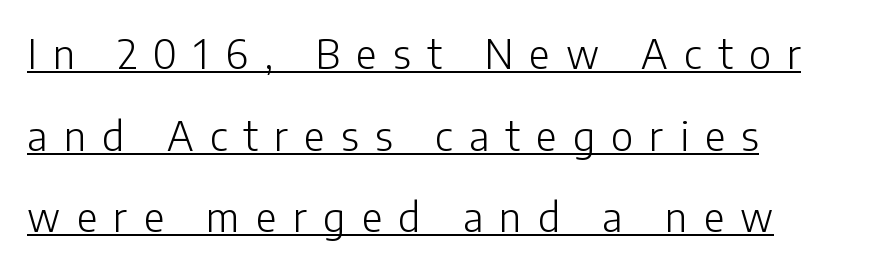
{"serif": "no", "italic": "no", "bold": "no", "weight": "light", "width": "normal", "stroke_contrast": "low", "x_height": "medium", "monospaced": "no", "underline": "yes", "align": "left", "line_spacing": "loose", "line_spacing_ratio": 2.04, "letter_spacing": "wide", "letter_spacing_em": 0.41, "glyph_px": 40}
